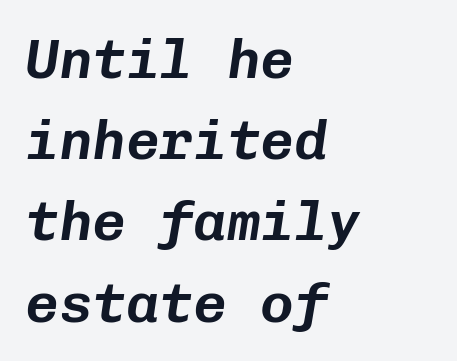
{"italic": "yes", "lean": "right", "slant_degrees": 8, "width": "normal", "stroke_contrast": "low", "x_height": "medium", "monospaced": "yes", "underline": "no", "align": "left", "line_spacing": "normal", "line_spacing_ratio": 1.45, "letter_spacing": "normal", "letter_spacing_em": 0.0, "glyph_px": 56}
